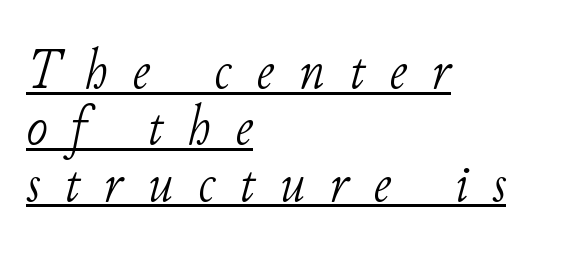
The image shows 58 px light serif type, italic (leaning right); set left-aligned, tight line spacing (0.97x), unusually wide letter spacing (+0.42 em), underlined; low stroke contrast and a small x-height.
